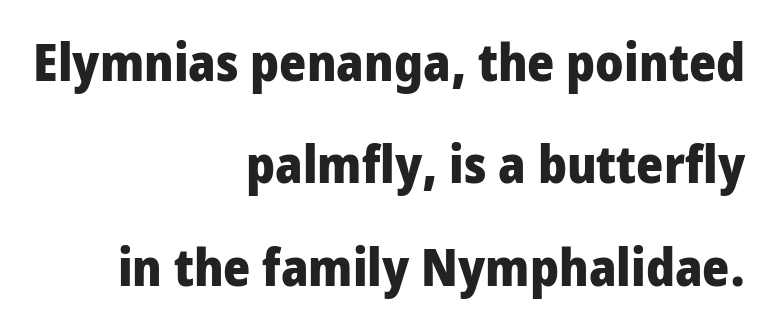
The image shows 52 px heavy, condensed sans-serif type, upright; set right-aligned, loose line spacing (1.97x), normal letter spacing, not underlined; low stroke contrast and a large x-height.
